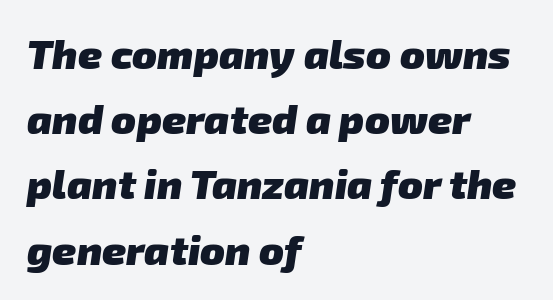
The image shows 41 px heavy sans-serif type; set left-aligned, normal line spacing (1.59x), normal letter spacing, not underlined; low stroke contrast and a medium x-height.
